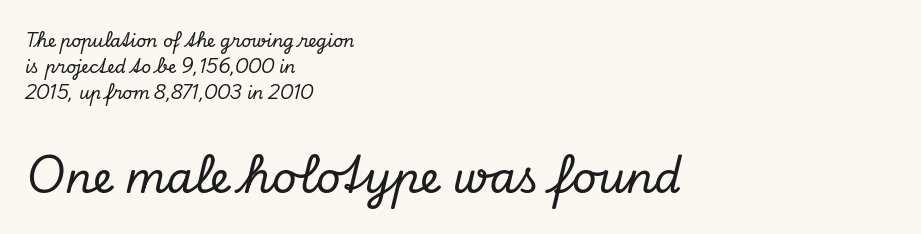
Q: Is the text italic (slanted)? A: Yes, it leans right by about 13 degrees.
Q: Is the typeface a serif or a sans-serif typeface? A: Serif.
Q: Is the text underlined? A: No.
Q: How is the paragraph aligned? A: Left-aligned.
Q: Is the spacing between letters normal or unusually wide? A: Normal.
Q: Is the spacing between lines tight, normal or loose? A: Normal.
Q: Which block of text is set in a larger size, the first (top) or the second (bottom)? A: The second (bottom) one.
Q: Width (condensed, normal, or wide)? A: Normal.
Q: Stroke contrast? A: Low.
Q: x-height? A: Small.
Q: Monospaced? A: No.
